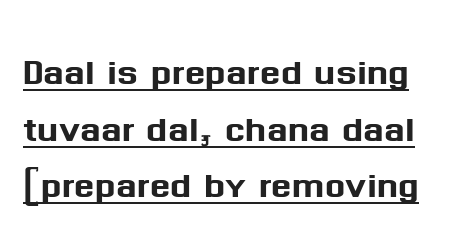
Underlining? Definitely there. Designer's note — italics off, roman on. This sample has the flowing, uneven cadence of proportional lettering. Unlike a traditional serif, this face leaves its strokes unadorned.
